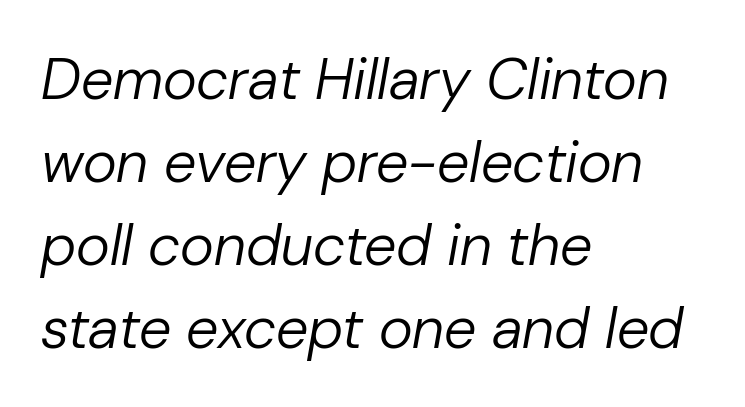
{"italic": "yes", "lean": "right", "slant_degrees": 10, "bold": "no", "weight": "regular", "width": "normal", "stroke_contrast": "low", "x_height": "medium", "monospaced": "no", "underline": "no", "align": "left", "line_spacing": "normal", "line_spacing_ratio": 1.43, "letter_spacing": "normal", "letter_spacing_em": 0.0, "glyph_px": 58}
